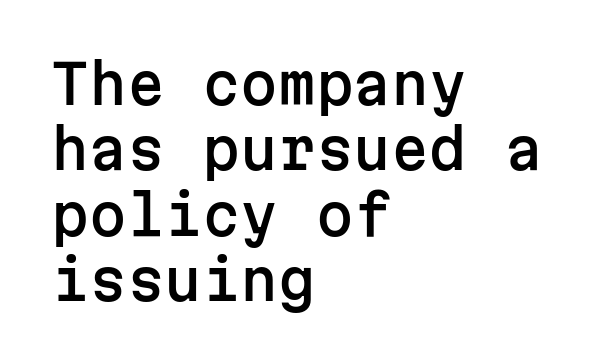
Q: Is the text italic (slanted)? A: No, it is upright.
Q: Is the typeface a serif or a sans-serif typeface? A: Sans-serif.
Q: Is the text underlined? A: No.
Q: How is the paragraph aligned? A: Left-aligned.
Q: Is the spacing between letters normal or unusually wide? A: Normal.
Q: Width (condensed, normal, or wide)? A: Normal.
Q: Stroke contrast? A: Low.
Q: x-height? A: Medium.
Q: Monospaced? A: Yes.
